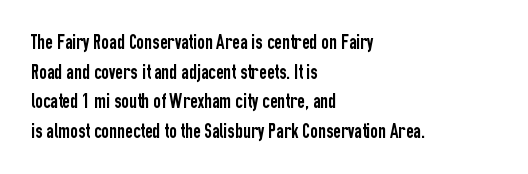
Caption: standard tracking, unaltered. Only glyphs here, with clear space below each row. The line-height multiplier appears to be the usual default. The typography opts for an upright posture over an oblique one. A student would call this left alignment; a typographer would say flush left, rag right.
